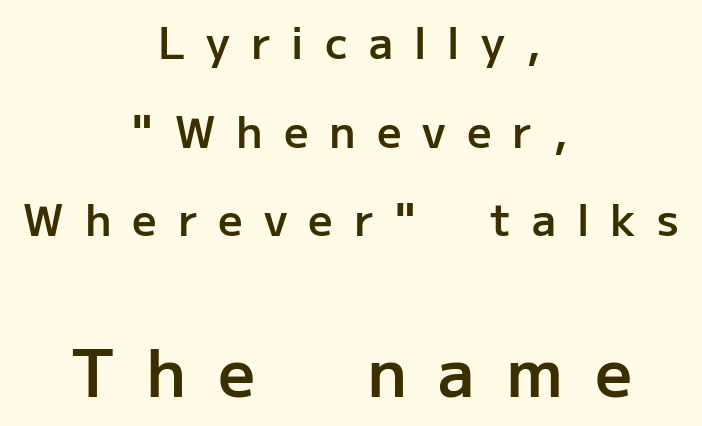
Stems and bowls a touch heavier than normal — semibold. The block of text is sparse from top to bottom, with ample space between rows. The type sits square on the baseline with zero lean. Both edges are ragged and mirror each other, which tells us the setting is centered.
